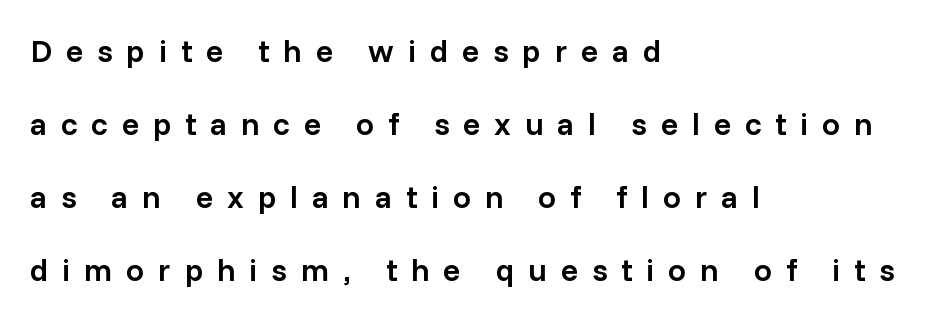
Plain, unruled lines of type. Every row of glyphs begins at an identical x-position on the left. You can tell from the bare stems that sans-serif type was used. Stroke thickness is moderately raised; the sample reads as semibold.
